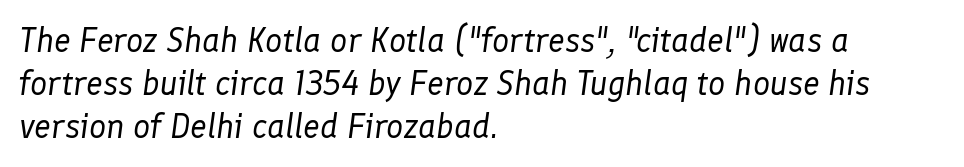
{"italic": "yes", "lean": "right", "slant_degrees": 8, "bold": "no", "weight": "regular", "width": "normal", "stroke_contrast": "low", "x_height": "medium", "monospaced": "no", "underline": "no", "align": "left", "line_spacing": "normal", "line_spacing_ratio": 1.27, "letter_spacing": "normal", "letter_spacing_em": 0.0, "glyph_px": 34}
